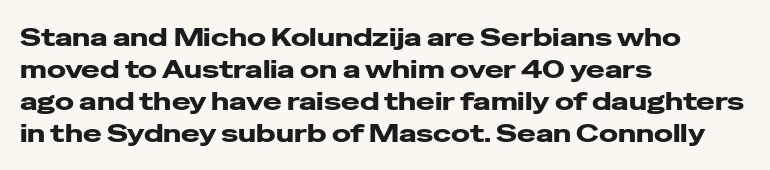
{"italic": "no", "underline": "no", "align": "left", "line_spacing": "normal", "line_spacing_ratio": 1.28, "letter_spacing": "normal", "letter_spacing_em": 0.0, "glyph_px": 25}
